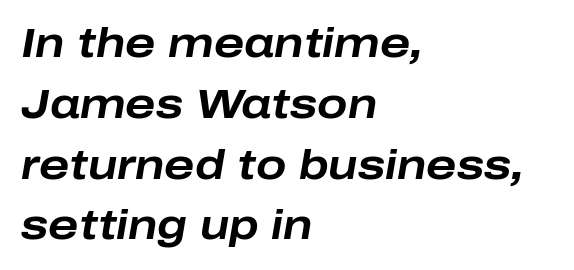
Clear beneath every line of the passage. Quick note: italic. Each line starts at the same left margin while the right side varies. Looks like regular typesetting: each glyph gets only the width it needs. This sample keeps an unexceptional amount of space between lines.
